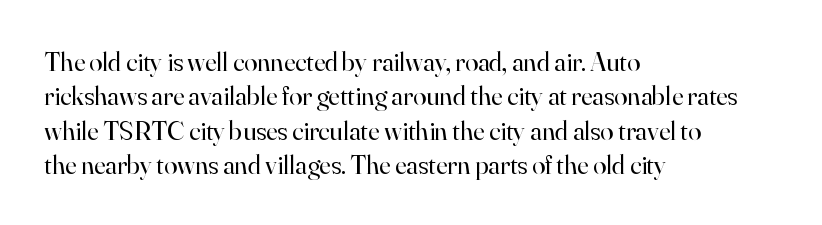
Q: Is the text bold? A: No.
Q: Is the text italic (slanted)? A: No, it is upright.
Q: Is the text underlined? A: No.
Q: How is the paragraph aligned? A: Left-aligned.
Q: Is the spacing between letters normal or unusually wide? A: Normal.
Q: Is the spacing between lines tight, normal or loose? A: Normal.
